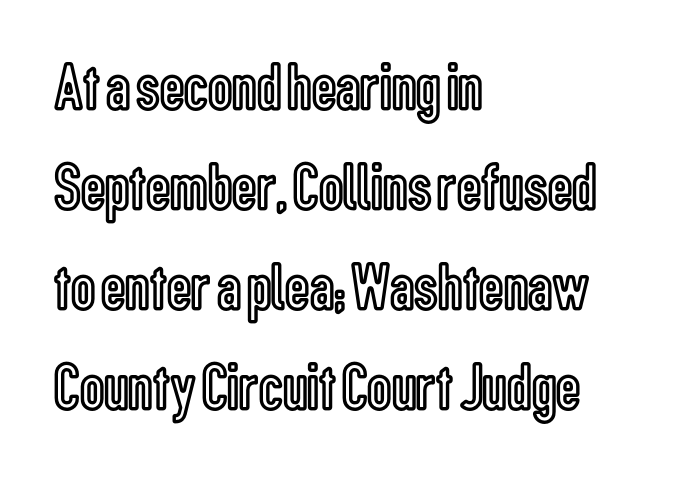
Unlike italic type, these characters show no tilt at all. The leading is moderate, giving the passage an even texture. Note the varied advance widths — an 'i' is clearly narrower than an 'm'. Underlining? Definitely not there. There is no visible air inserted between adjacent glyphs. Leftover space on each line is placed entirely after the last word.
